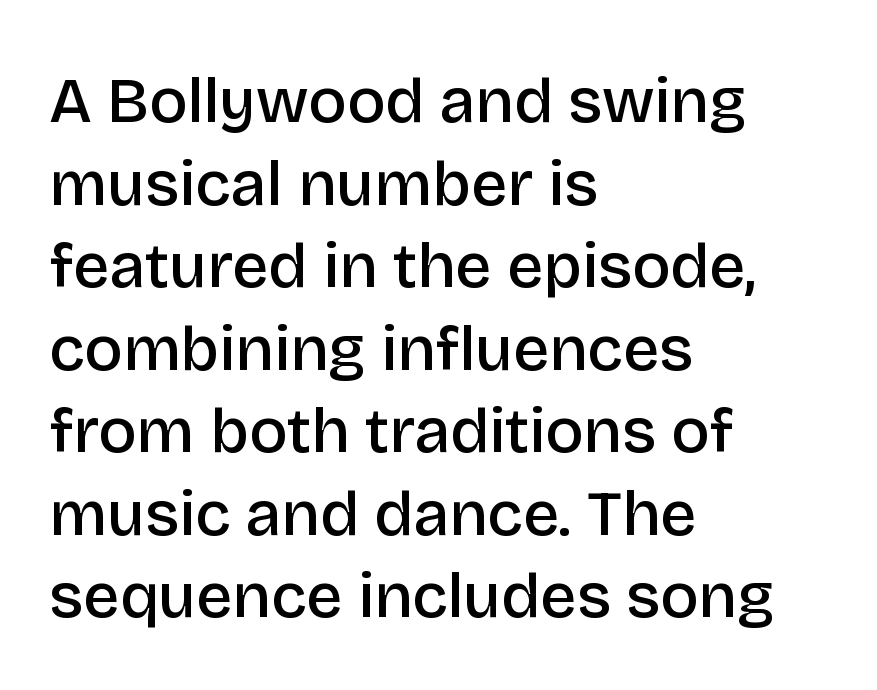
The image shows 64 px semibold sans-serif type, upright; set left-aligned, normal line spacing (1.29x), normal letter spacing, not underlined; low stroke contrast and a large x-height.
